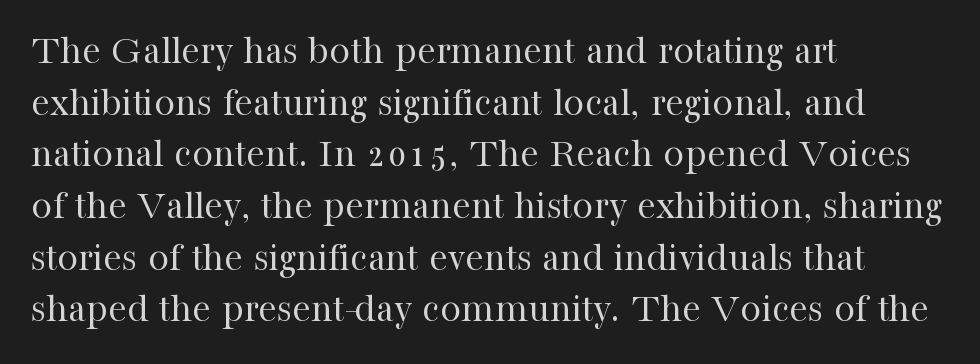
The image shows 42 px regular-weight serif type, upright; set left-aligned, line spacing 1.23x, normal letter spacing, not underlined; high stroke contrast and a medium x-height.
